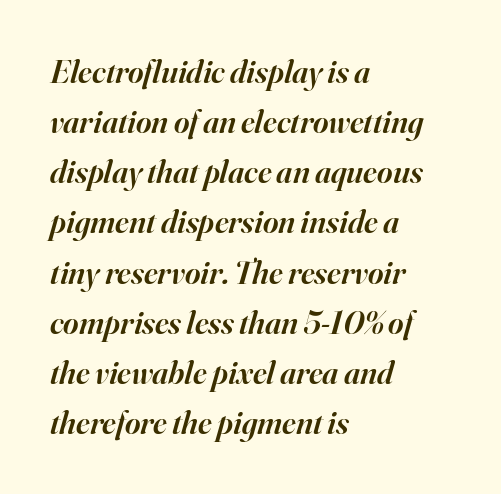
Q: Is the text bold? A: Semi-bold.
Q: Is the text italic (slanted)? A: Yes, it leans right by about 16 degrees.
Q: Is the typeface a serif or a sans-serif typeface? A: Serif.
Q: Is the text underlined? A: No.
Q: How is the paragraph aligned? A: Left-aligned.
Q: Is the spacing between letters normal or unusually wide? A: Normal.
Q: Is the spacing between lines tight, normal or loose? A: Normal.
Q: Width (condensed, normal, or wide)? A: Normal.
Q: Stroke contrast? A: High.
Q: x-height? A: Small.
Q: Monospaced? A: No.
